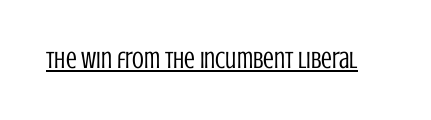
Underlined type. When letters stand straight like this, we call the style roman or upright. The line texture is even and compact thanks to regular tracking. The strokes carry an ordinary text weight at most.
